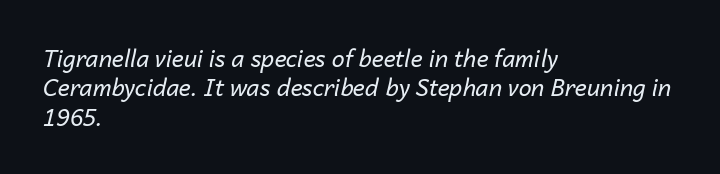
This sample keeps an unexceptional amount of space between lines. Heft: none added — not bold. Descenders are the only things crossing below the line. Which margin do the lines hug? The left one — the right edge is uneven.
